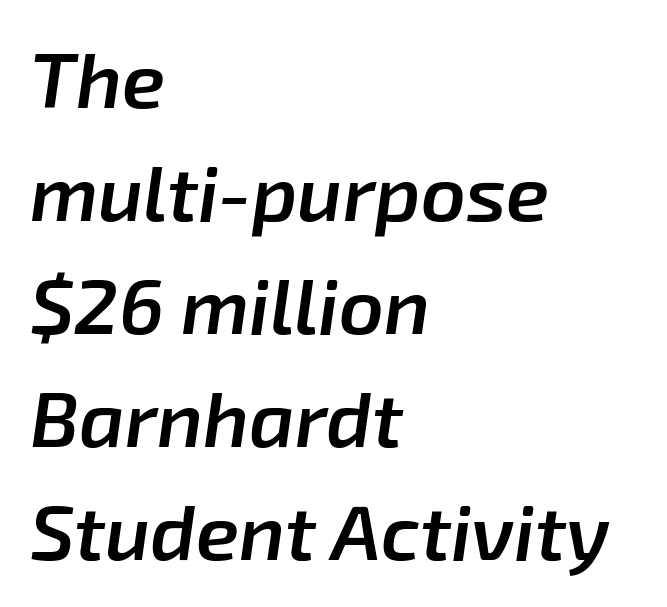
In terms of weight, the rendering is demibold, just under bold. Slant detected: the letters are inclined. You could call the tracking neutral — neither tight nor loose. Type without underlining. The compositor pushed each line to the left boundary. In terms of leading, this rendering sits right in the middle.
